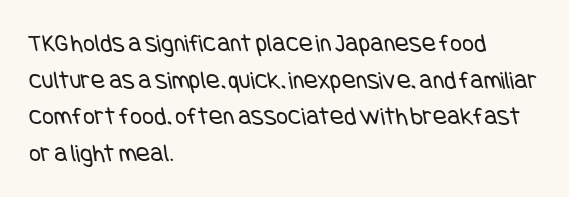
Q: Is the text bold? A: No.
Q: Is the text underlined? A: No.
Q: How is the paragraph aligned? A: Left-aligned.
Q: Is the spacing between letters normal or unusually wide? A: Normal.
Q: Is the spacing between lines tight, normal or loose? A: Normal.
